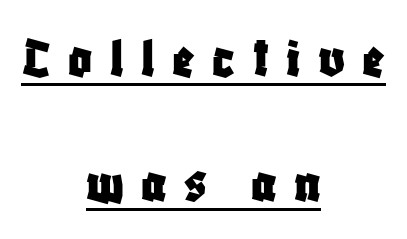
{"serif": "no", "italic": "no", "width": "condensed", "stroke_contrast": "low", "x_height": "large", "monospaced": "no", "underline": "yes", "align": "center", "line_spacing": "loose", "line_spacing_ratio": 2.16, "letter_spacing": "wide", "letter_spacing_em": 0.3, "glyph_px": 58}
